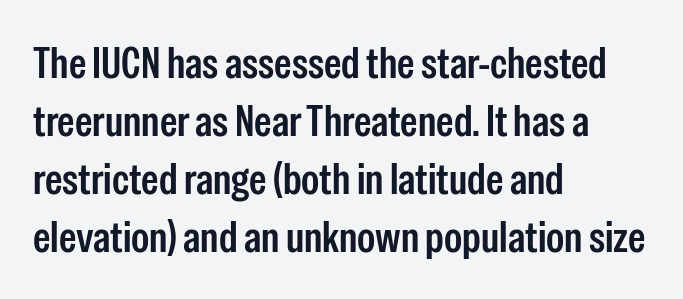
{"serif": "no", "italic": "no", "width": "condensed", "stroke_contrast": "low", "x_height": "medium", "monospaced": "no", "underline": "no", "align": "left", "line_spacing": "normal", "line_spacing_ratio": 1.32, "letter_spacing": "normal", "letter_spacing_em": 0.0, "glyph_px": 44}
